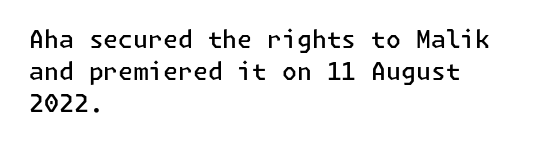
Q: Is the text bold? A: Semi-bold.
Q: Is the text italic (slanted)? A: No, it is upright.
Q: Is the text underlined? A: No.
Q: How is the paragraph aligned? A: Left-aligned.
Q: Is the spacing between letters normal or unusually wide? A: Normal.
Q: Is the spacing between lines tight, normal or loose? A: Normal.
